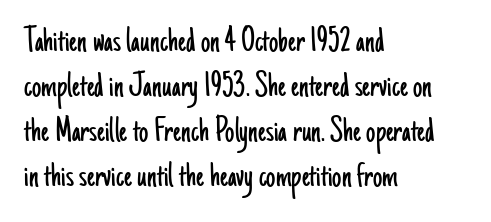
Q: Is the text bold? A: No.
Q: Is the text italic (slanted)? A: No, it is upright.
Q: Is the typeface a serif or a sans-serif typeface? A: Sans-serif.
Q: Is the text underlined? A: No.
Q: How is the paragraph aligned? A: Left-aligned.
Q: Is the spacing between letters normal or unusually wide? A: Normal.
Q: Width (condensed, normal, or wide)? A: Condensed.
Q: Stroke contrast? A: Low.
Q: x-height? A: Small.
Q: Monospaced? A: No.
